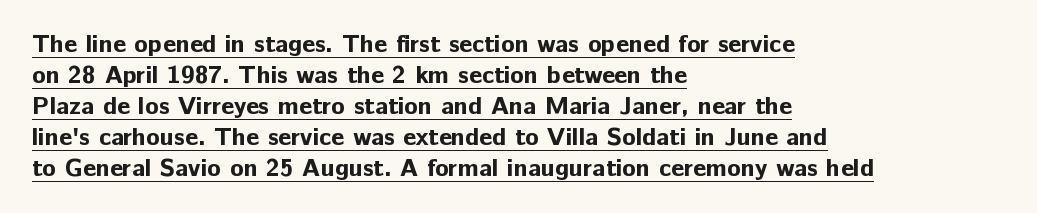
{"italic": "no", "bold": "yes", "underline": "yes", "align": "left", "line_spacing_ratio": 1.24, "letter_spacing": "normal", "letter_spacing_em": 0.0, "glyph_px": 25}
